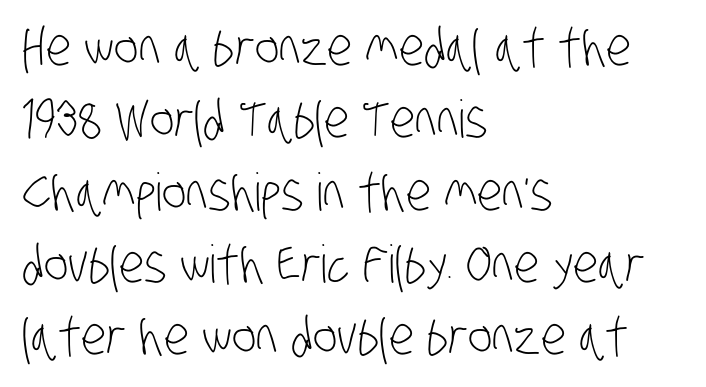
{"serif": "no", "bold": "no", "weight": "light", "width": "condensed", "stroke_contrast": "low", "x_height": "large", "monospaced": "no", "underline": "no", "align": "left", "line_spacing": "normal", "line_spacing_ratio": 1.39, "letter_spacing": "normal", "letter_spacing_em": 0.0, "glyph_px": 52}
